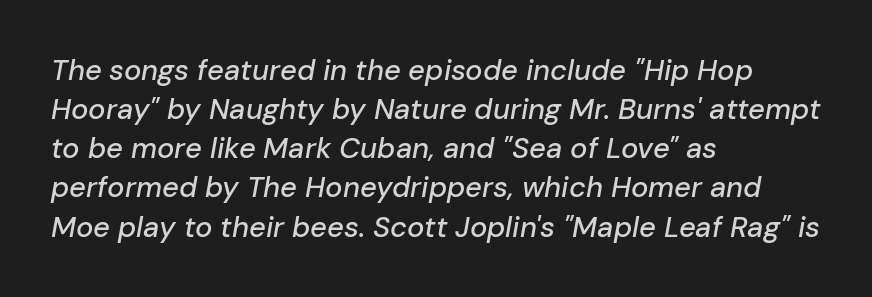
{"italic": "yes", "lean": "right", "slant_degrees": 10, "width": "normal", "stroke_contrast": "low", "x_height": "medium", "monospaced": "no", "underline": "no", "align": "left", "line_spacing": "normal", "line_spacing_ratio": 1.35, "letter_spacing": "normal", "letter_spacing_em": 0.0, "glyph_px": 29}
